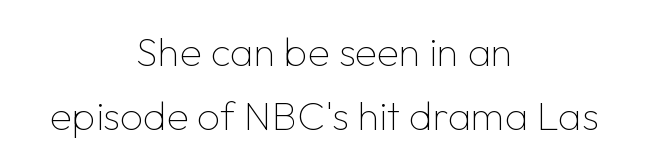
{"serif": "no", "italic": "no", "bold": "no", "weight": "thin", "width": "normal", "stroke_contrast": "low", "x_height": "medium", "monospaced": "no", "underline": "no", "align": "center", "line_spacing": "normal", "line_spacing_ratio": 1.61, "letter_spacing": "normal", "letter_spacing_em": 0.0, "glyph_px": 40}
